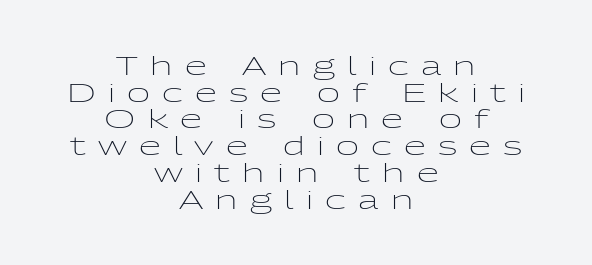
A typesetter would mark this as roman, not italic. Bare-footed words on every line. The face used here is rendered with a markedly widened letterfit. Heaviness? Minimal to ordinary, like unemphasized prose. Does the copy run flush right? No — it is centered line by line.
